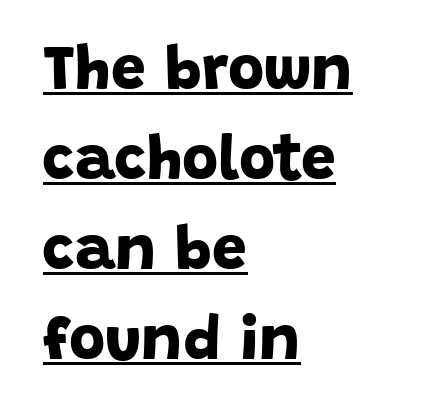
{"serif": "no", "bold": "yes", "weight": "bold", "width": "normal", "stroke_contrast": "low", "x_height": "large", "monospaced": "no", "underline": "yes", "align": "left", "line_spacing": "normal", "line_spacing_ratio": 1.45, "letter_spacing": "normal", "letter_spacing_em": 0.0, "glyph_px": 62}
